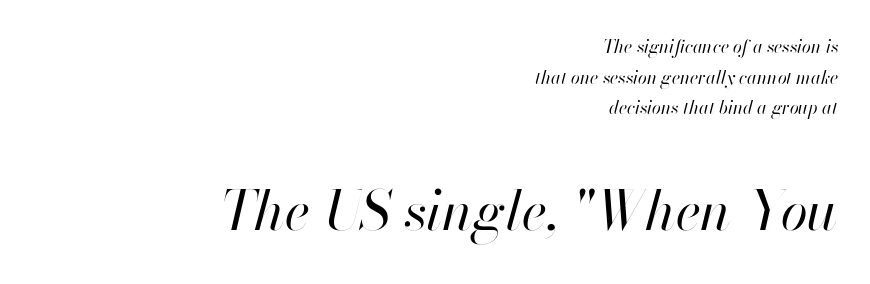
Q: Is the text bold? A: No.
Q: Is the text italic (slanted)? A: Yes, it leans right by about 13 degrees.
Q: Is the text underlined? A: No.
Q: How is the paragraph aligned? A: Right-aligned.
Q: Is the spacing between letters normal or unusually wide? A: Normal.
Q: Is the spacing between lines tight, normal or loose? A: Normal.
Q: Which block of text is set in a larger size, the first (top) or the second (bottom)? A: The second (bottom) one.
Q: Width (condensed, normal, or wide)? A: Normal.
Q: Stroke contrast? A: High.
Q: x-height? A: Small.
Q: Monospaced? A: No.
